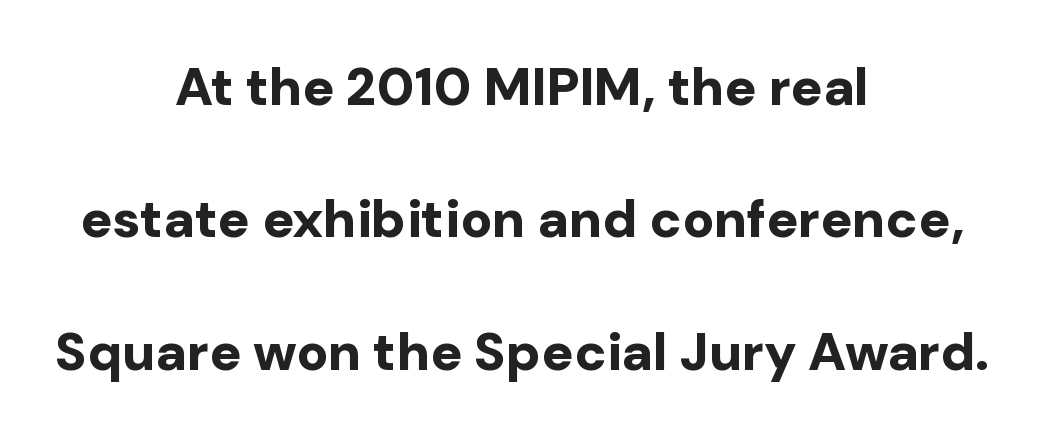
{"serif": "no", "italic": "no", "bold": "yes", "weight": "bold", "width": "normal", "stroke_contrast": "low", "x_height": "medium", "monospaced": "no", "underline": "no", "align": "center", "line_spacing": "loose", "line_spacing_ratio": 2.5, "letter_spacing": "normal", "letter_spacing_em": 0.0, "glyph_px": 53}
